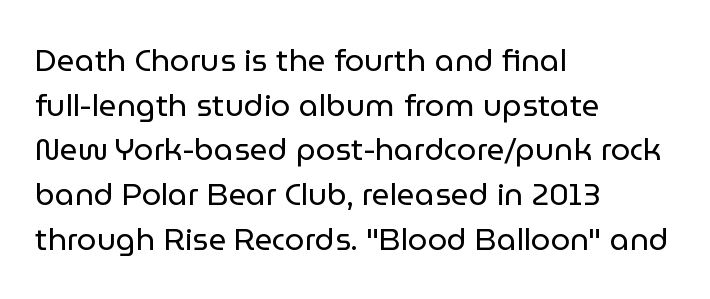
Nobody drew a line under any word here. The face used here is a sans, in the tradition of grotesques and geometrics. Notice how the stems are strictly vertical — no italics here. No extra tracking has been applied to these lines. Whoever set this chose a conventional vertical rhythm.
